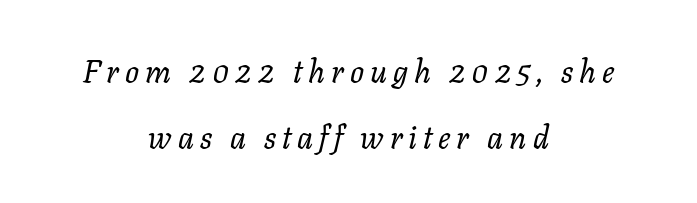
The image shows 31 px regular-weight type, italic (leaning right); set centered, loose line spacing (2.14x), not underlined; low stroke contrast and a medium x-height.
